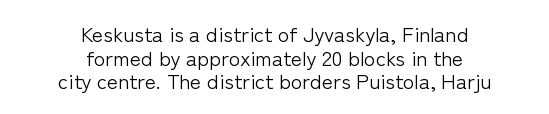
{"italic": "no", "bold": "no", "underline": "no", "align": "center", "line_spacing": "tight", "line_spacing_ratio": 1.13, "letter_spacing": "normal", "letter_spacing_em": 0.0, "glyph_px": 21}
